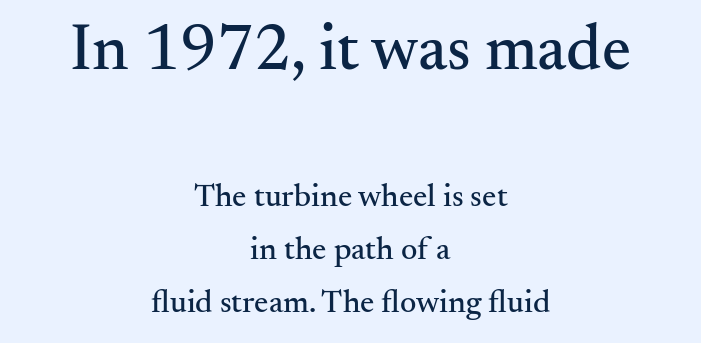
The image shows 65 px serif type, upright; set centered, normal line spacing (1.67x), normal letter spacing, not underlined; the first (top) block is 2.03x larger; medium stroke contrast and a small x-height.
